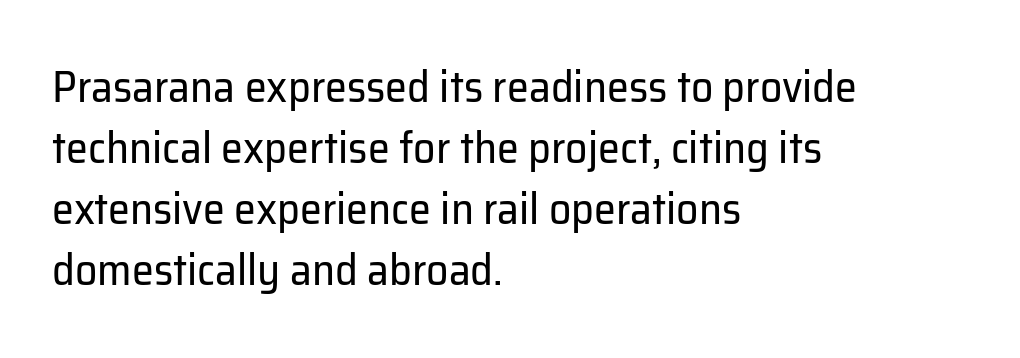
The paragraph shown leans on its left margin. The type is set solid horizontally, with unmodified tracking. The font is comparable to plain body text, perhaps lighter. Think of a printed novel: that variable character pitch is what you see here. The typeface chosen for these lines omits serifs. This is roman type, the default non-slanted kind.
